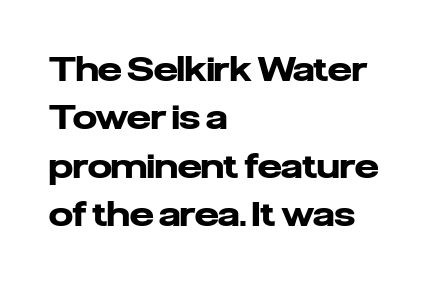
Q: Is the text bold? A: Yes.
Q: Is the text italic (slanted)? A: No, it is upright.
Q: Is the typeface a serif or a sans-serif typeface? A: Sans-serif.
Q: Is the text underlined? A: No.
Q: How is the paragraph aligned? A: Left-aligned.
Q: Is the spacing between letters normal or unusually wide? A: Normal.
Q: Is the spacing between lines tight, normal or loose? A: Normal.
Q: Width (condensed, normal, or wide)? A: Normal.
Q: Stroke contrast? A: Low.
Q: x-height? A: Medium.
Q: Monospaced? A: No.
